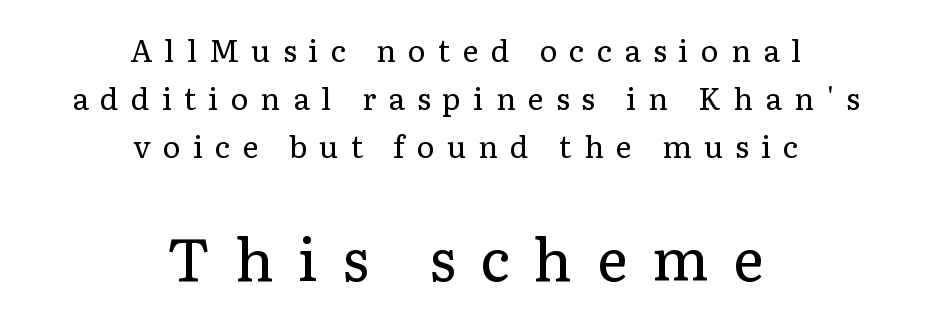
The rendering uses natural spacing where letterforms have individual widths. Weight: regular or lighter. Rule under the text: the space is simply empty. This sample keeps an unexceptional amount of space between lines. Typeset on center — no edge is straight. Ascenders rise straight up at ninety degrees.
